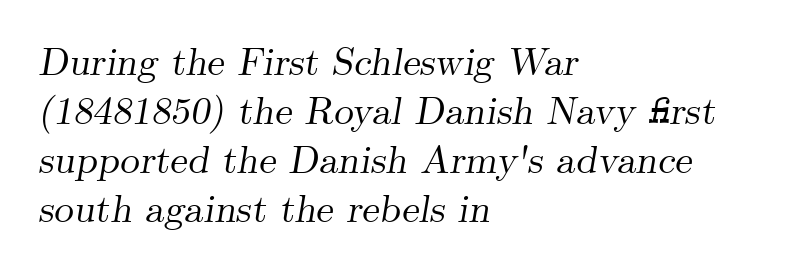
{"serif": "yes", "italic": "yes", "lean": "right", "slant_degrees": 9, "width": "normal", "stroke_contrast": "medium", "x_height": "small", "monospaced": "no", "underline": "no", "align": "left", "line_spacing": "normal", "line_spacing_ratio": 1.26, "letter_spacing": "normal", "letter_spacing_em": 0.0, "glyph_px": 39}
